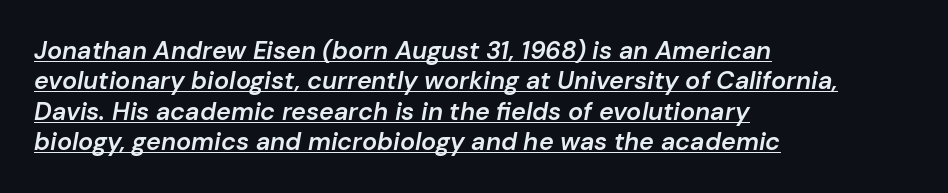
The image shows 25 px text type, italic (leaning right); set left-aligned, line spacing 1.22x, normal letter spacing, underlined.
